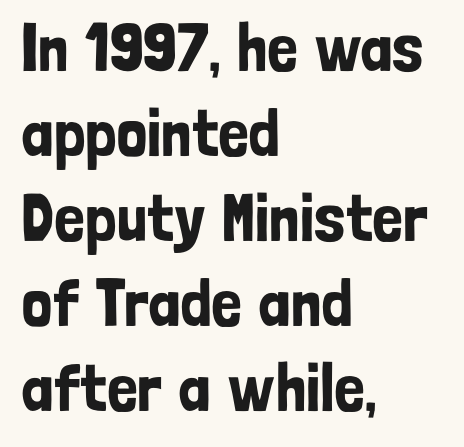
The image shows 68 px condensed sans-serif type, upright; set left-aligned, normal line spacing (1.25x), normal letter spacing, not underlined; low stroke contrast and a medium x-height.
